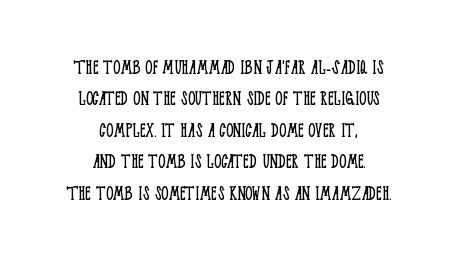
Q: Is the text bold? A: No.
Q: Is the text italic (slanted)? A: No, it is upright.
Q: Is the text underlined? A: No.
Q: How is the paragraph aligned? A: Centered.
Q: Is the spacing between letters normal or unusually wide? A: Normal.
Q: Is the spacing between lines tight, normal or loose? A: Normal.
